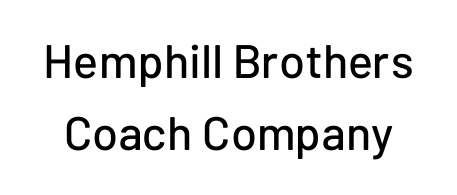
Evenly set lines give the paragraph a standard silhouette. No extra tracking has been applied to these lines. You could not count columns in this text — the font is proportionally spaced. The gap between lines stays unmarked. Nope, no serifs anywhere on these letters. This sample uses an upright cut, with every glyph sitting square on the baseline.
